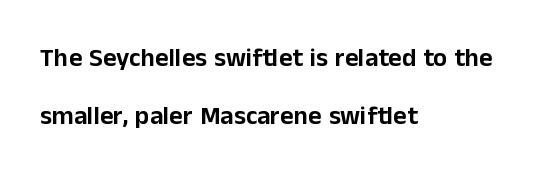
Horizontally, the lines are justified to the leading edge only. Honestly, the letter spacing is just normal — you wouldn't notice it. Vertically, the passage feels expansive, rows floating well apart. The letters stand upright; this is a roman face. The baseline area is clear.
